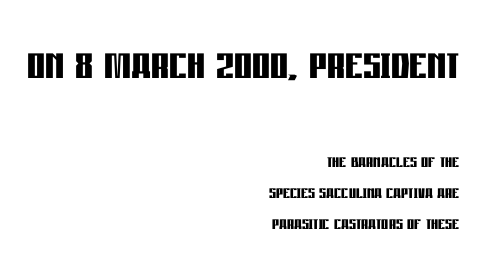
{"serif": "no", "italic": "no", "bold": "yes", "weight": "semibold", "width": "condensed", "stroke_contrast": "low", "x_height": "large", "monospaced": "no", "underline": "no", "align": "right", "line_spacing": "normal", "line_spacing_ratio": 1.4, "letter_spacing": "normal", "letter_spacing_em": 0.0, "larger_block": "first", "size_ratio": 2.55, "glyph_px": 56}
